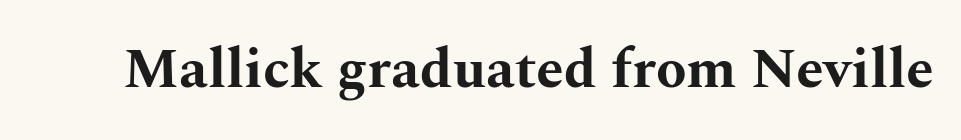
{"serif": "yes", "italic": "no", "bold": "yes", "weight": "bold", "width": "wide", "stroke_contrast": "medium", "x_height": "medium", "monospaced": "no", "underline": "no", "letter_spacing": "normal", "letter_spacing_em": 0.0, "glyph_px": 56}
